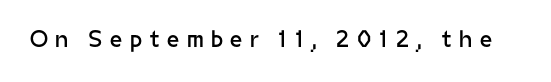
Q: Is the text bold? A: No.
Q: Is the text italic (slanted)? A: No, it is upright.
Q: Is the text underlined? A: No.
Q: Is the spacing between letters normal or unusually wide? A: Unusually wide.
